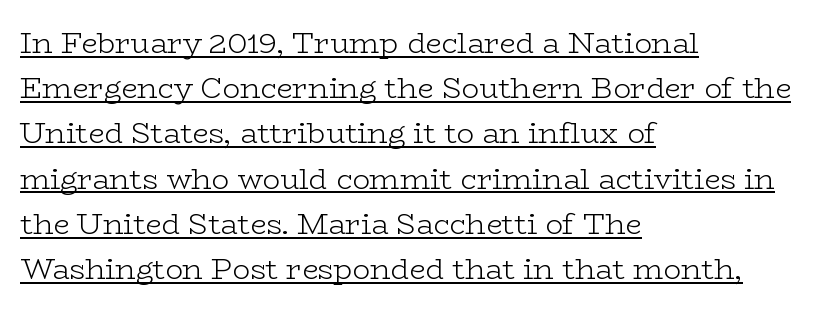
Q: Is the text bold? A: No.
Q: Is the text italic (slanted)? A: No, it is upright.
Q: Is the typeface a serif or a sans-serif typeface? A: Serif.
Q: Is the text underlined? A: Yes.
Q: How is the paragraph aligned? A: Left-aligned.
Q: Is the spacing between letters normal or unusually wide? A: Normal.
Q: Is the spacing between lines tight, normal or loose? A: Normal.
Q: Width (condensed, normal, or wide)? A: Wide.
Q: Stroke contrast? A: Low.
Q: x-height? A: Medium.
Q: Monospaced? A: No.
